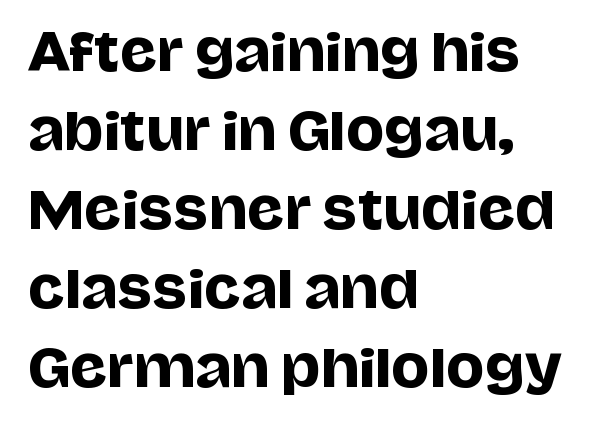
Do the characters align in a grid? No, the font is proportional. Each row of text sits above clean, open space. The block of text has a typical density, with ordinary space between rows. The rendering shows plain stroke endings on the letterforms — a sans-serif design. The paragraph shown leans on its left margin. Style check: upright.
